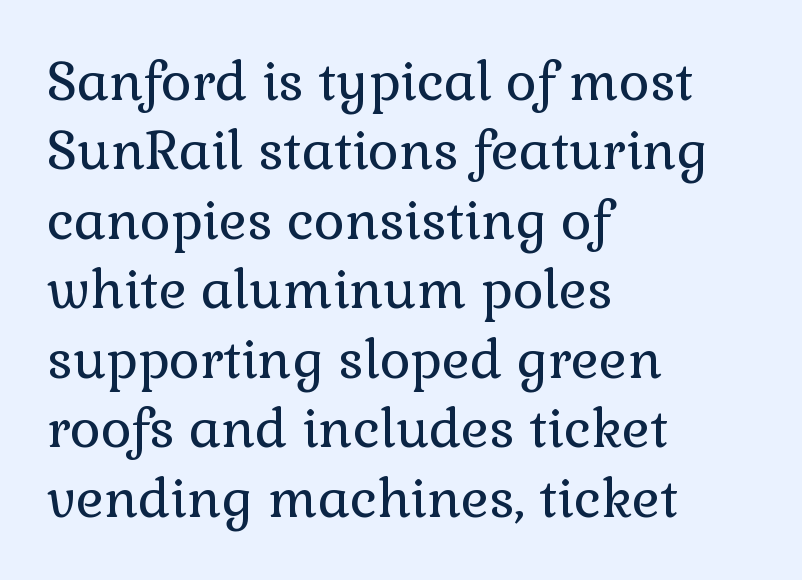
In terms of posture, this sample is upright. The passage shown has conventional tracking throughout. The font sits on the lighter half of the weight spectrum, regular included. Notice how the passage keeps a crisp vertical edge on the left only. The passage shown is typeset with a serif family. Decoration check: the copy has no underline.
